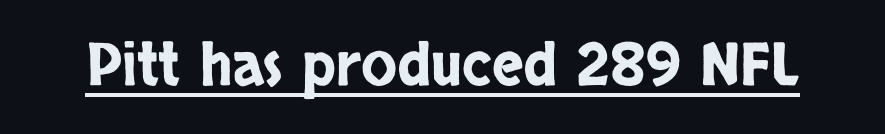
The image shows 59 px condensed sans-serif type, upright; set normal letter spacing, underlined; low stroke contrast and a large x-height.
